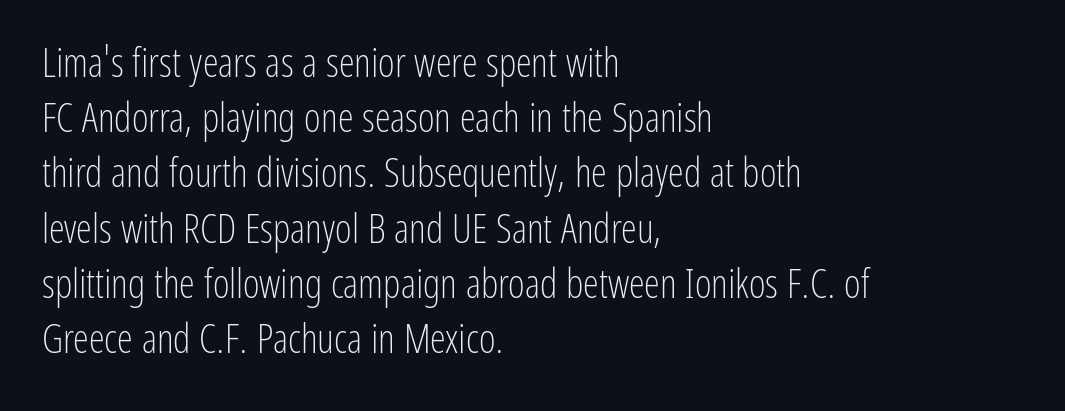
{"serif": "no", "italic": "no", "bold": "no", "weight": "light", "width": "condensed", "stroke_contrast": "low", "x_height": "medium", "monospaced": "no", "underline": "no", "align": "left", "line_spacing": "normal", "line_spacing_ratio": 1.38, "letter_spacing": "normal", "letter_spacing_em": 0.0, "glyph_px": 40}
